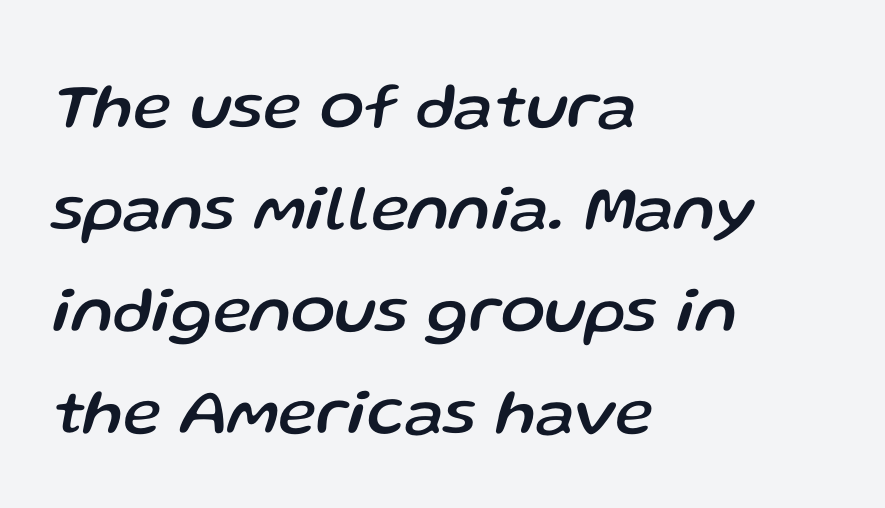
The image shows 65 px text type, italic (leaning right); set left-aligned, normal line spacing (1.57x), normal letter spacing, not underlined; low stroke contrast and a medium x-height.
